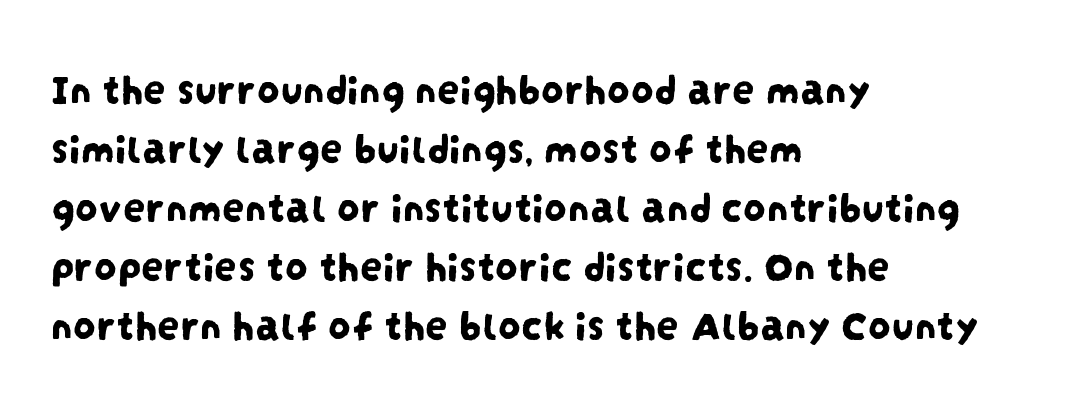
The image shows 45 px condensed sans-serif type; set left-aligned, normal line spacing (1.31x), normal letter spacing, not underlined; low stroke contrast and a large x-height.
